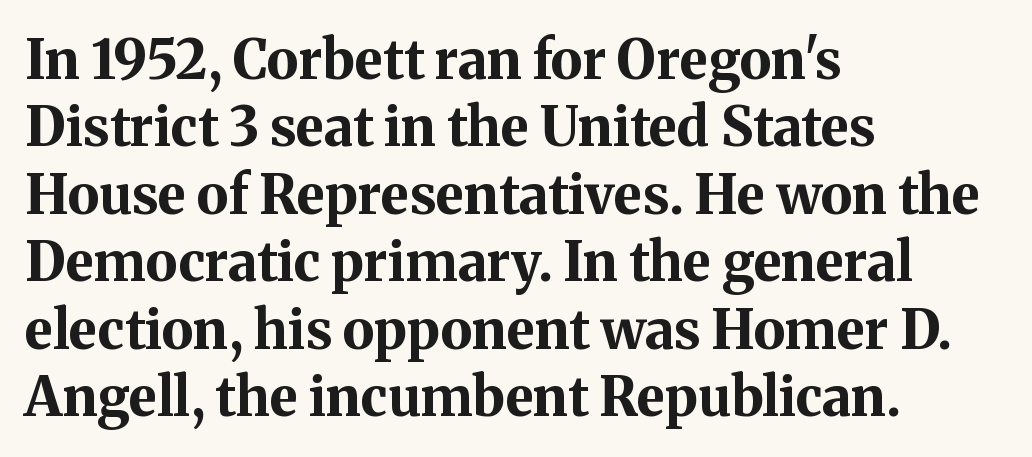
{"serif": "yes", "italic": "no", "bold": "yes", "weight": "bold", "width": "normal", "stroke_contrast": "medium", "x_height": "medium", "monospaced": "no", "underline": "no", "align": "left", "line_spacing": "normal", "line_spacing_ratio": 1.25, "letter_spacing": "normal", "letter_spacing_em": 0.0, "glyph_px": 54}
